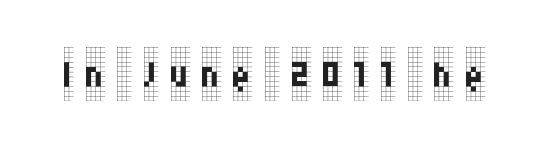
Check where the strokes stop: tiny serifs finish them off. The foot of each line stays bare and open. Each letter keeps its own natural width here, so spacing adapts to shape. Bold? No — there's no thickening of the strokes. Inter-character spacing is expanded well beyond the font's built-in metrics.
